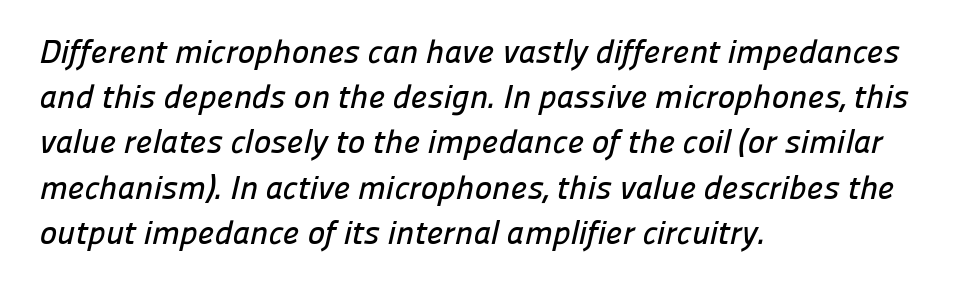
Q: Is the typeface a serif or a sans-serif typeface? A: Sans-serif.
Q: Is the text underlined? A: No.
Q: How is the paragraph aligned? A: Left-aligned.
Q: Is the spacing between letters normal or unusually wide? A: Normal.
Q: Is the spacing between lines tight, normal or loose? A: Normal.
Q: Width (condensed, normal, or wide)? A: Normal.
Q: Stroke contrast? A: Low.
Q: x-height? A: Medium.
Q: Monospaced? A: No.
